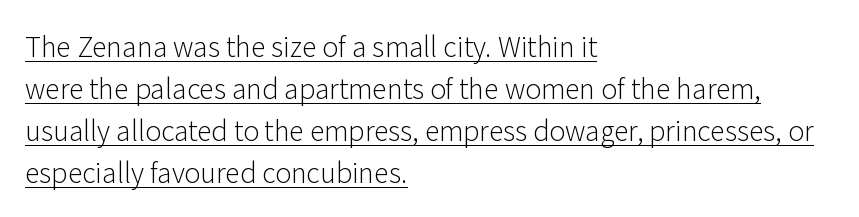
The text block is weighted toward the left margin, trailing off unevenly rightward. The line-height multiplier appears to be the usual default. This sample carries an underscore along the baseline area. Tracking here is standard; glyphs follow each other at the usual distance. Is the type heavy? It reads as light-to-regular instead. The font's upright variant was chosen for this text.
